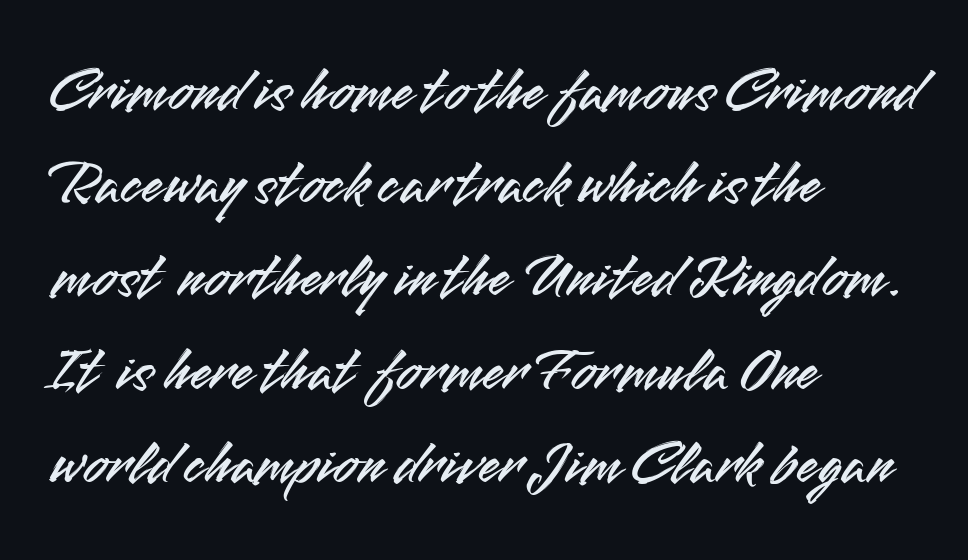
Q: Is the text italic (slanted)? A: Yes.
Q: Is the typeface a serif or a sans-serif typeface? A: Sans-serif.
Q: Is the text underlined? A: No.
Q: How is the paragraph aligned? A: Left-aligned.
Q: Is the spacing between letters normal or unusually wide? A: Normal.
Q: Is the spacing between lines tight, normal or loose? A: Normal.
Q: Width (condensed, normal, or wide)? A: Normal.
Q: Stroke contrast? A: Medium.
Q: x-height? A: Small.
Q: Monospaced? A: No.
